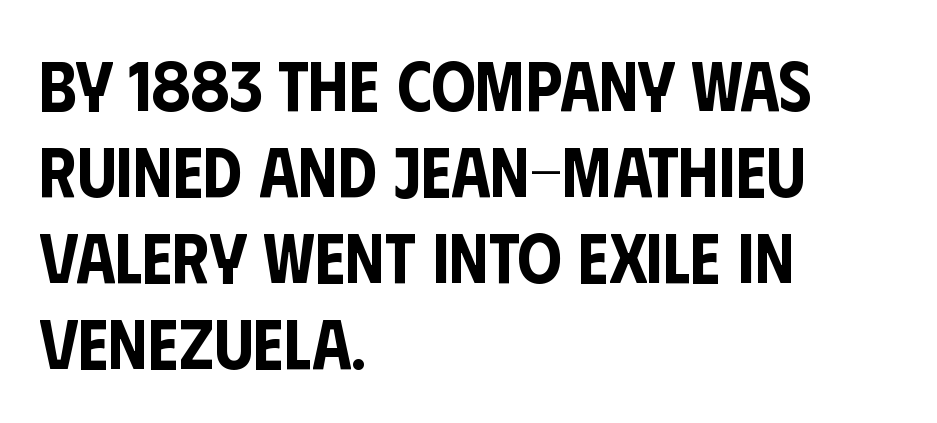
{"serif": "no", "italic": "no", "width": "condensed", "stroke_contrast": "low", "x_height": "large", "monospaced": "no", "underline": "no", "align": "left", "line_spacing_ratio": 1.23, "letter_spacing": "normal", "letter_spacing_em": 0.0, "glyph_px": 70}
